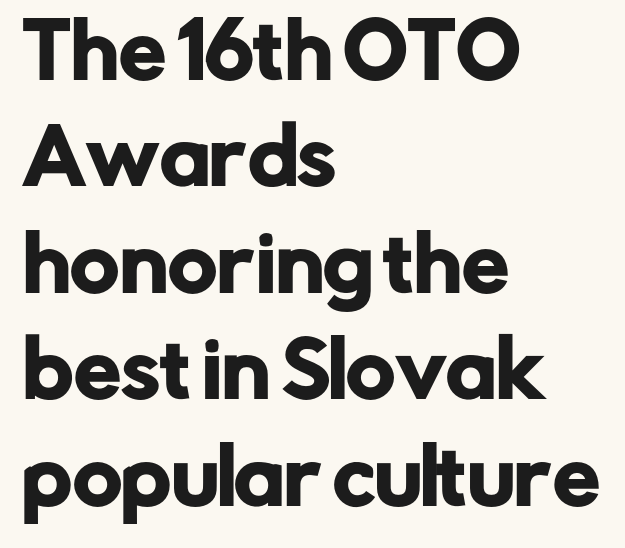
The image shows 75 px sans-serif type, upright; set left-aligned, normal line spacing (1.42x), normal letter spacing, not underlined; low stroke contrast and a medium x-height.
